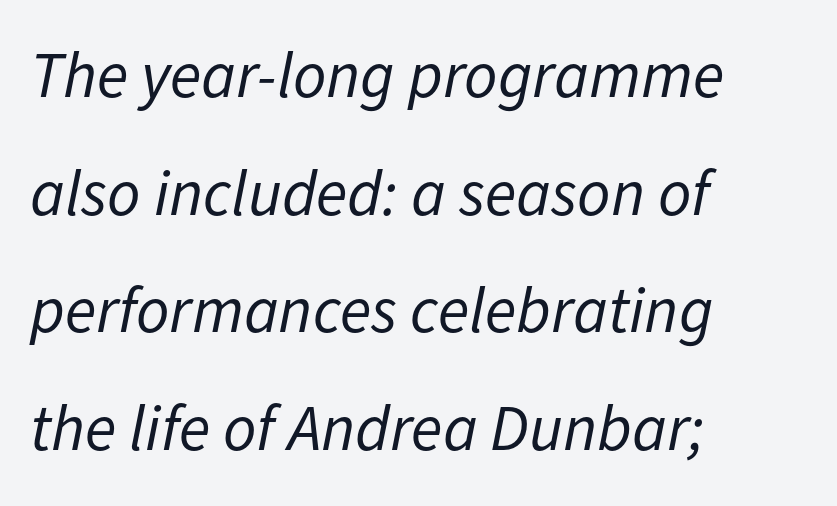
{"italic": "yes", "lean": "right", "slant_degrees": 11, "bold": "no", "weight": "regular", "width": "normal", "stroke_contrast": "low", "x_height": "medium", "monospaced": "no", "underline": "no", "align": "left", "line_spacing_ratio": 1.81, "letter_spacing": "normal", "letter_spacing_em": 0.0, "glyph_px": 65}
